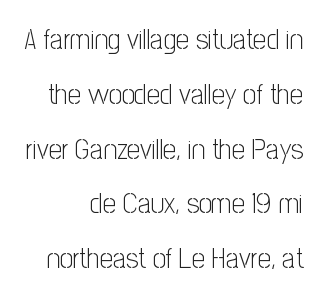
The baseline area is clear. Think standard paragraph weight, or any step lighter than that. Upright lettering throughout. Notice how the passage keeps a crisp vertical edge on the right only.
